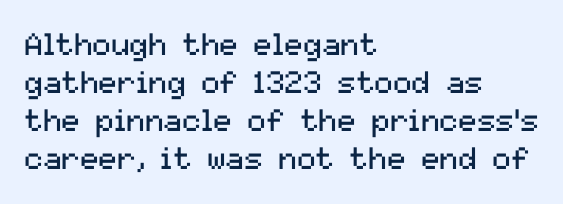
The image shows 31 px regular-weight sans-serif type, upright; set left-aligned, line spacing 1.23x, normal letter spacing, not underlined; medium stroke contrast and a medium x-height.
